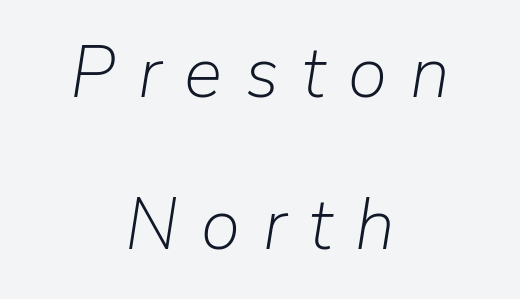
These lines are rendered in a variable-pitch font. Characters follow at a spacing far wider than the type designer built in. The letters look calm and open, with moderate or lighter stems. Horizontal alignment here is central, giving a formal, balanced look. The lettering tilts uniformly, giving the passage an italic look. The vertical gap from one line to the next is large.
